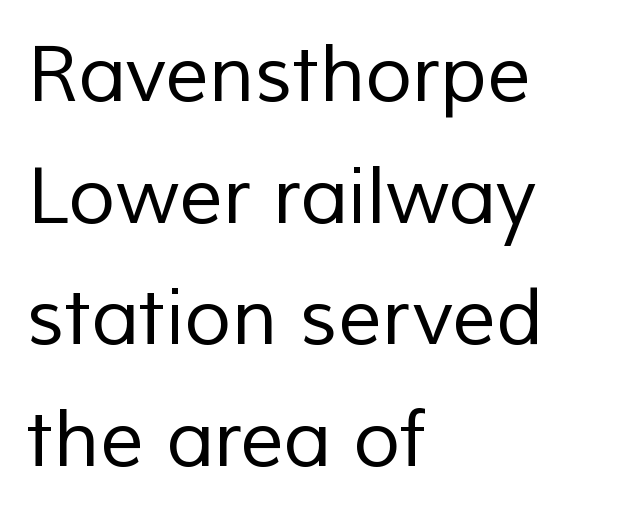
{"serif": "no", "bold": "no", "weight": "regular", "width": "normal", "stroke_contrast": "low", "x_height": "medium", "monospaced": "no", "underline": "no", "align": "left", "line_spacing": "normal", "line_spacing_ratio": 1.58, "letter_spacing": "normal", "letter_spacing_em": 0.0, "glyph_px": 77}
